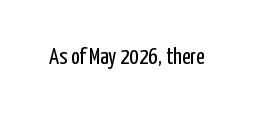
{"italic": "no", "bold": "no", "underline": "no", "letter_spacing": "normal", "letter_spacing_em": 0.0, "glyph_px": 23}
